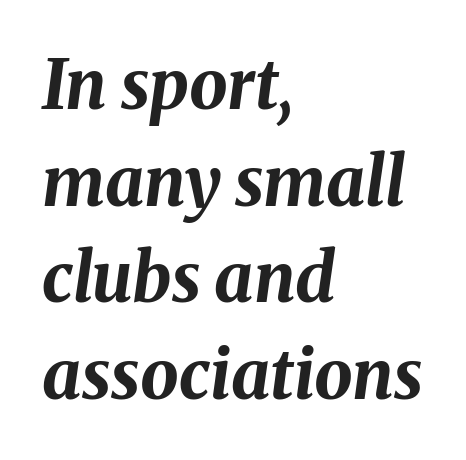
The image shows 68 px bold type, italic (leaning right); set left-aligned, normal line spacing (1.42x), normal letter spacing, not underlined; medium stroke contrast and a medium x-height.
